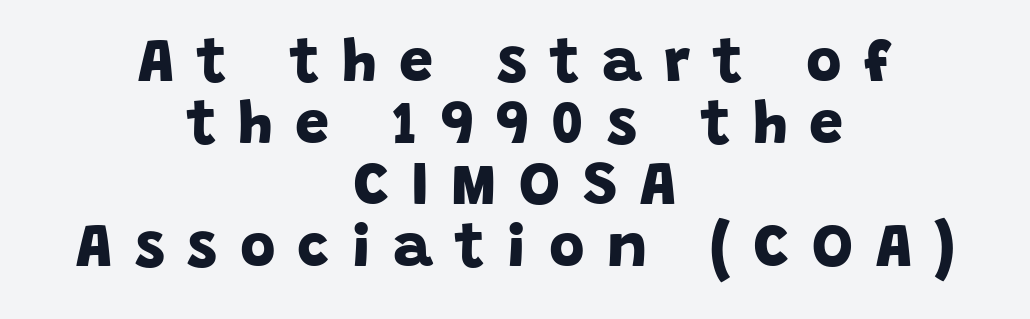
Q: Is the text bold? A: Yes.
Q: Is the typeface a serif or a sans-serif typeface? A: Sans-serif.
Q: Is the text underlined? A: No.
Q: How is the paragraph aligned? A: Centered.
Q: Is the spacing between letters normal or unusually wide? A: Unusually wide.
Q: Is the spacing between lines tight, normal or loose? A: Tight.
Q: Width (condensed, normal, or wide)? A: Normal.
Q: Stroke contrast? A: Low.
Q: x-height? A: Large.
Q: Monospaced? A: No.
